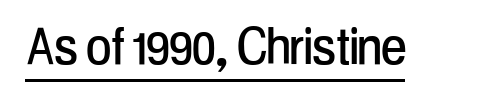
The image shows 61 px condensed sans-serif type, upright; set normal letter spacing, underlined; low stroke contrast and a medium x-height.
